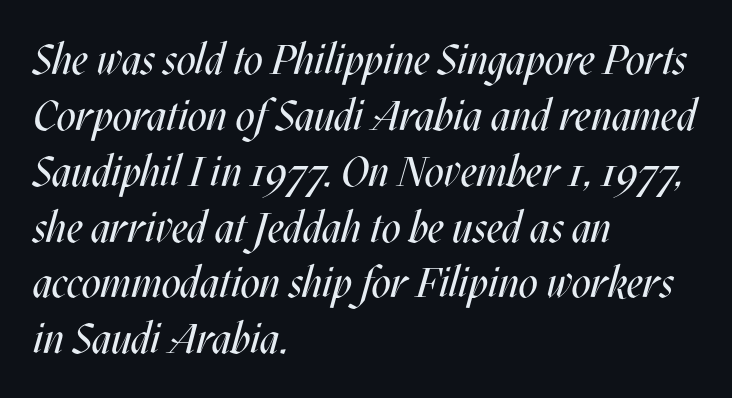
The image shows 42 px regular-weight, condensed type, italic (leaning right); set left-aligned, normal line spacing (1.33x), normal letter spacing, not underlined; medium stroke contrast and a large x-height.
